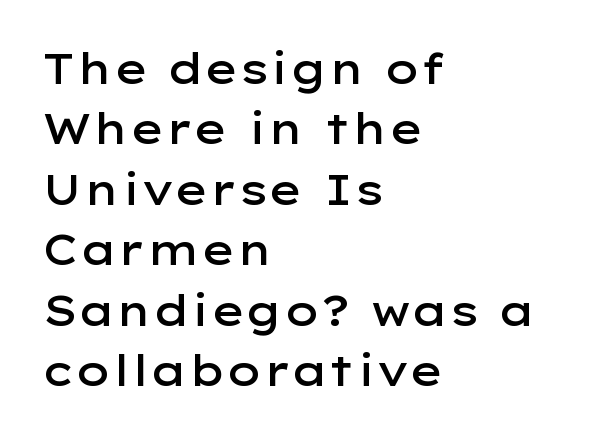
{"serif": "no", "italic": "no", "bold": "semi", "weight": "semibold", "width": "wide", "stroke_contrast": "low", "x_height": "medium", "monospaced": "no", "underline": "no", "align": "left", "line_spacing": "normal", "line_spacing_ratio": 1.44, "letter_spacing": "normal", "letter_spacing_em": 0.0, "glyph_px": 42}
